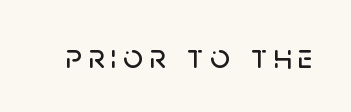
Looks like regular typesetting: each glyph gets only the width it needs. Lines of text with bare space underneath. Vertical strokes here are truly vertical. What kind of face is this? One without serifs — a sans.
